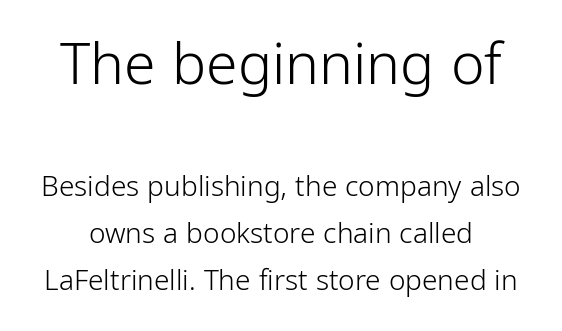
This rendering employs a face without finishing strokes, i.e., a sans-serif. Whoever set this chose a conventional vertical rhythm. Glance below the letters and you will spot only blank space. Look at the glyph heights: the upper group is clearly the bigger setting.
